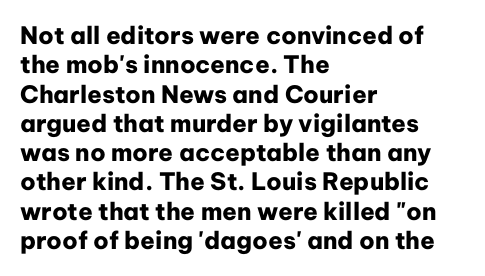
{"italic": "no", "bold": "yes", "underline": "no", "align": "left", "line_spacing_ratio": 1.22, "letter_spacing": "normal", "letter_spacing_em": 0.0, "glyph_px": 24}
